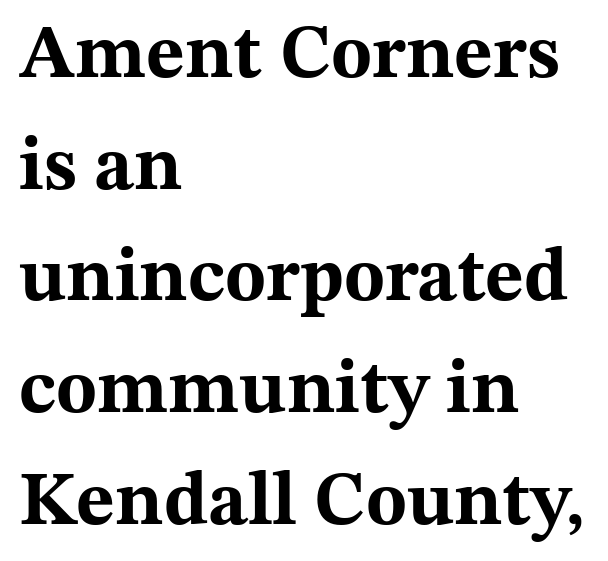
The rendering keeps characters at their native spacing. In terms of posture, this sample is upright. In terms of letterform style, serifs are clearly present. Every row of glyphs begins at an identical x-position on the left.
